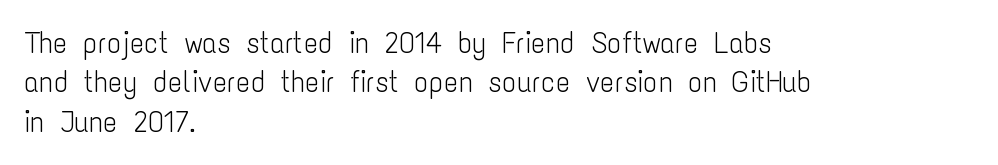
The image shows 30 px light, condensed sans-serif type, upright; set left-aligned, normal line spacing (1.31x), normal letter spacing, not underlined; low stroke contrast and a medium x-height.
